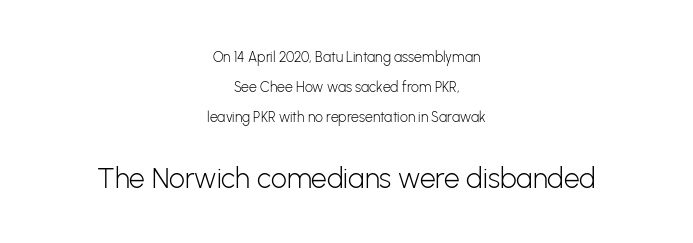
{"serif": "no", "italic": "no", "bold": "no", "weight": "light", "width": "normal", "stroke_contrast": "low", "x_height": "medium", "monospaced": "no", "underline": "no", "align": "center", "line_spacing": "loose", "line_spacing_ratio": 2.15, "letter_spacing": "normal", "letter_spacing_em": 0.0, "larger_block": "second", "size_ratio": 2.0, "glyph_px": 28}
